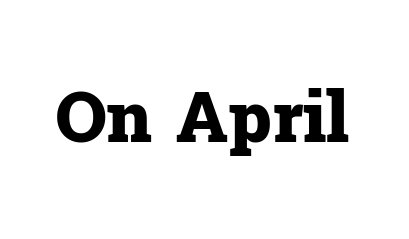
Q: Is the text bold? A: Yes.
Q: Is the text italic (slanted)? A: No, it is upright.
Q: Is the typeface a serif or a sans-serif typeface? A: Serif.
Q: Is the text underlined? A: No.
Q: Is the spacing between letters normal or unusually wide? A: Normal.
Q: Width (condensed, normal, or wide)? A: Normal.
Q: Stroke contrast? A: Low.
Q: x-height? A: Medium.
Q: Monospaced? A: No.
